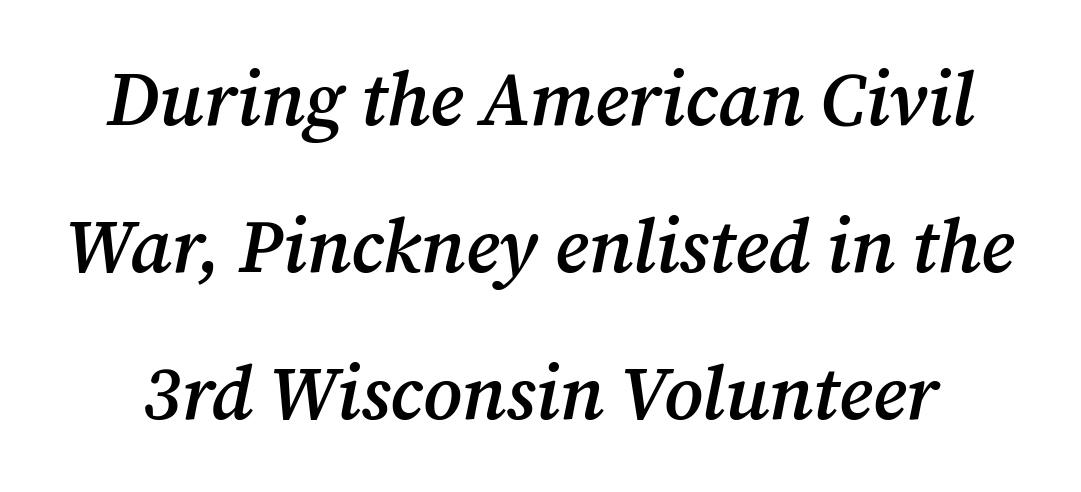
{"serif": "yes", "italic": "yes", "lean": "right", "slant_degrees": 12, "bold": "semi", "weight": "semibold", "width": "normal", "stroke_contrast": "medium", "x_height": "medium", "monospaced": "no", "underline": "no", "line_spacing": "loose", "line_spacing_ratio": 1.96, "letter_spacing": "normal", "letter_spacing_em": 0.0, "glyph_px": 75}
